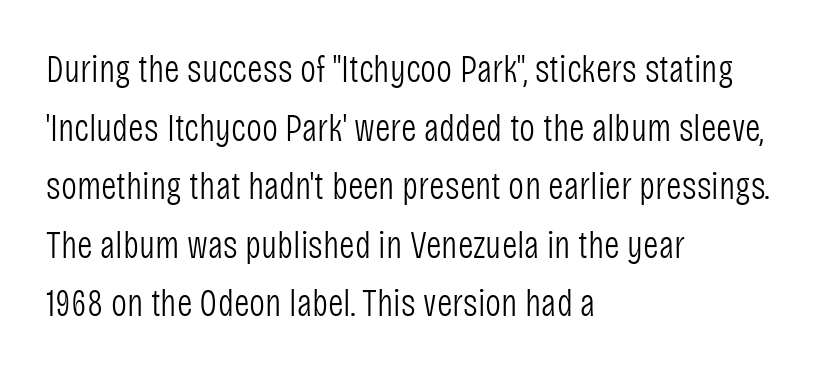
Q: Is the text bold? A: No.
Q: Is the text italic (slanted)? A: No, it is upright.
Q: Is the typeface a serif or a sans-serif typeface? A: Sans-serif.
Q: Is the text underlined? A: No.
Q: How is the paragraph aligned? A: Left-aligned.
Q: Is the spacing between letters normal or unusually wide? A: Normal.
Q: Is the spacing between lines tight, normal or loose? A: Normal.
Q: Width (condensed, normal, or wide)? A: Condensed.
Q: Stroke contrast? A: Low.
Q: x-height? A: Large.
Q: Monospaced? A: No.
